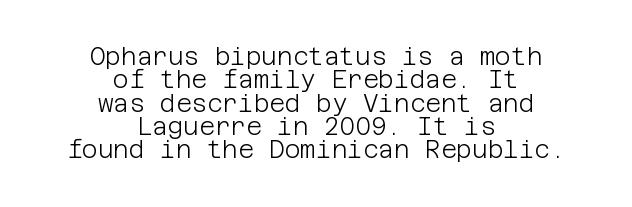
The image shows 24 px text type, upright; set centered, tight line spacing (0.97x), normal letter spacing, not underlined.
